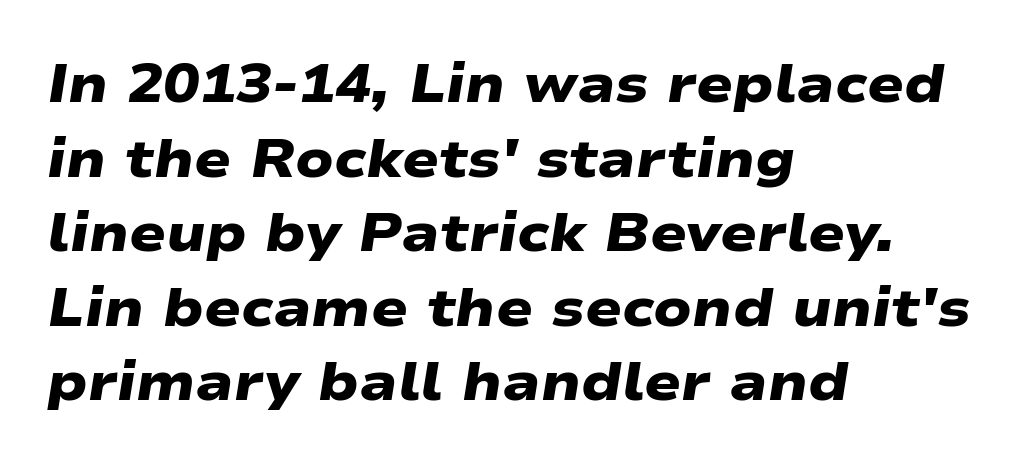
{"serif": "no", "bold": "yes", "weight": "heavy", "width": "wide", "stroke_contrast": "low", "x_height": "medium", "monospaced": "no", "underline": "no", "align": "left", "line_spacing": "normal", "line_spacing_ratio": 1.38, "letter_spacing": "normal", "letter_spacing_em": 0.0, "glyph_px": 54}
